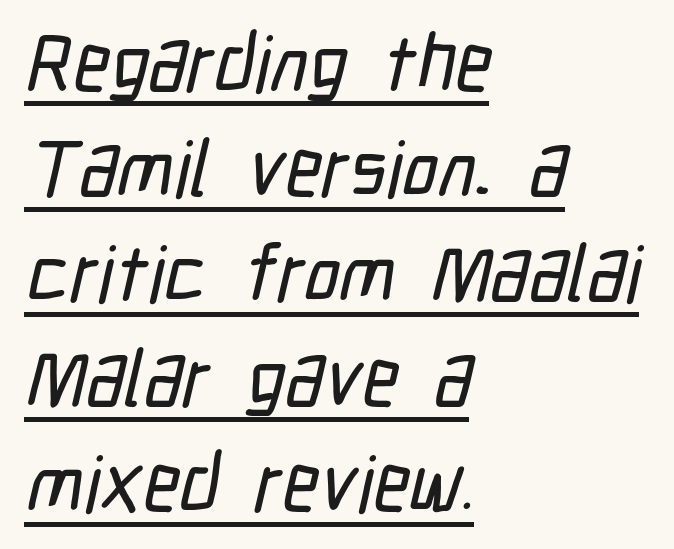
Tracking value appears to be zero — textbook default spacing. This sample has the flowing, uneven cadence of proportional lettering. Honestly, the underline is the first thing you notice here. Summary of vertical rhythm: regular, with standard interline spacing.
